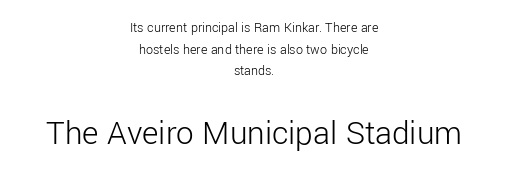
{"serif": "no", "italic": "no", "bold": "no", "weight": "light", "width": "normal", "stroke_contrast": "low", "x_height": "medium", "monospaced": "no", "underline": "no", "align": "center", "line_spacing": "normal", "line_spacing_ratio": 1.55, "letter_spacing": "normal", "letter_spacing_em": 0.0, "larger_block": "second", "size_ratio": 2.5, "glyph_px": 35}
